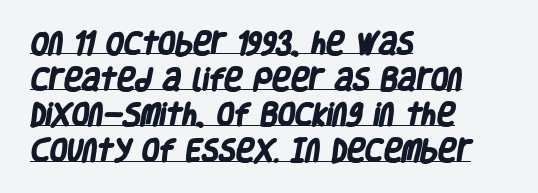
{"bold": "yes", "underline": "yes", "align": "left", "line_spacing": "normal", "line_spacing_ratio": 1.43, "letter_spacing": "normal", "letter_spacing_em": 0.0, "glyph_px": 25}
